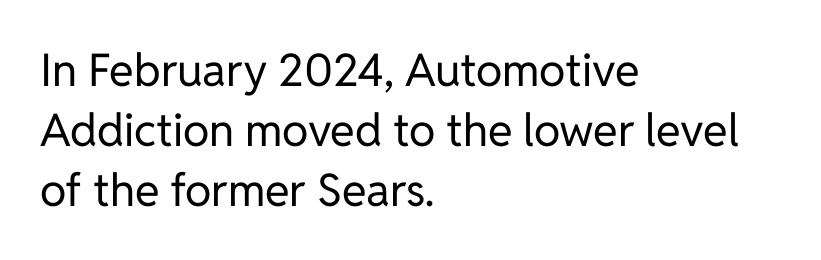
The image shows 45 px regular-weight sans-serif type, upright; set left-aligned, normal line spacing (1.33x), normal letter spacing, not underlined; low stroke contrast and a medium x-height.
